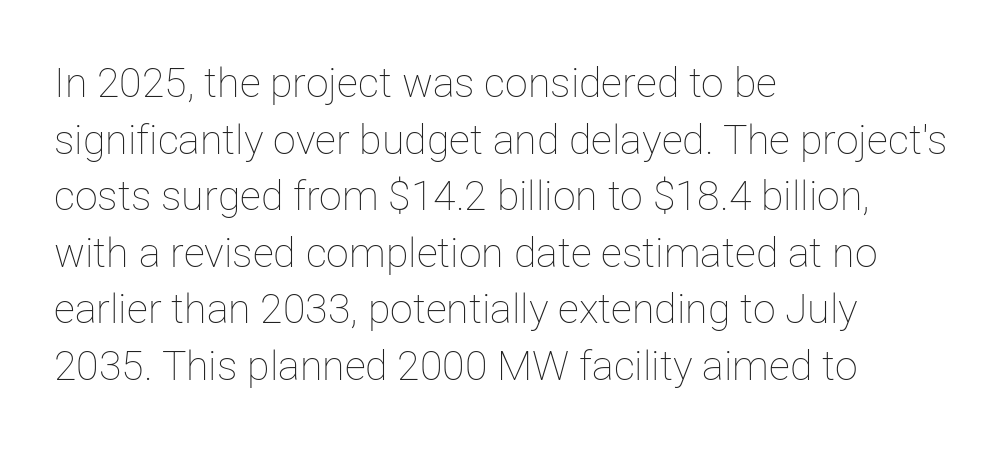
The rows are spaced the way most documents space them. Do the characters align in a grid? No, the font is proportional. The setting favours the left margin, as ordinary paragraphs usually do. The font is comparable to plain body text, perhaps lighter. Italic? Not at all — the glyphs are vertical.
